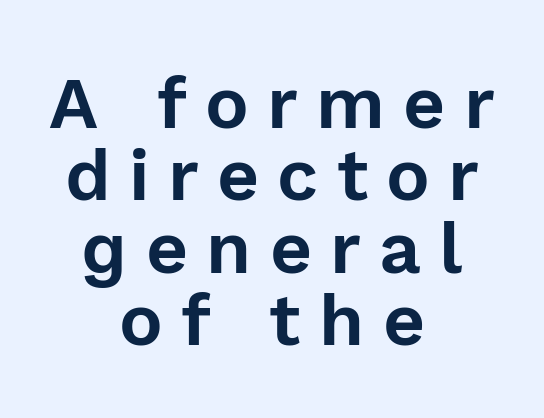
Q: Is the text italic (slanted)? A: No, it is upright.
Q: Is the typeface a serif or a sans-serif typeface? A: Sans-serif.
Q: Is the text underlined? A: No.
Q: How is the paragraph aligned? A: Centered.
Q: Is the spacing between letters normal or unusually wide? A: Unusually wide.
Q: Is the spacing between lines tight, normal or loose? A: Tight.
Q: Width (condensed, normal, or wide)? A: Normal.
Q: x-height? A: Medium.
Q: Monospaced? A: No.
